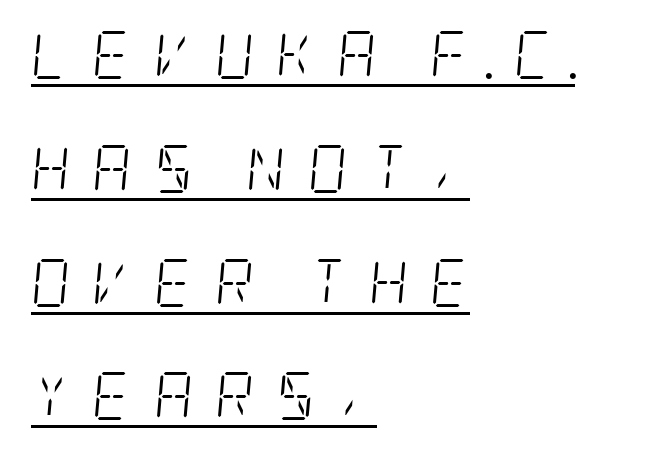
{"serif": "yes", "italic": "yes", "lean": "right", "slant_degrees": 5, "bold": "no", "weight": "light", "width": "condensed", "stroke_contrast": "low", "x_height": "large", "underline": "yes", "align": "left", "line_spacing": "loose", "line_spacing_ratio": 2.37, "letter_spacing": "wide", "letter_spacing_em": 0.46, "glyph_px": 48}
